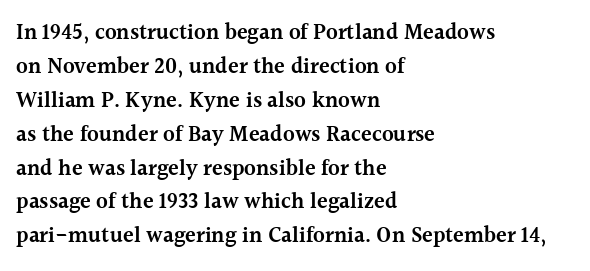
Q: Is the text bold? A: Semi-bold.
Q: Is the text italic (slanted)? A: No, it is upright.
Q: Is the text underlined? A: No.
Q: How is the paragraph aligned? A: Left-aligned.
Q: Is the spacing between letters normal or unusually wide? A: Normal.
Q: Is the spacing between lines tight, normal or loose? A: Normal.
